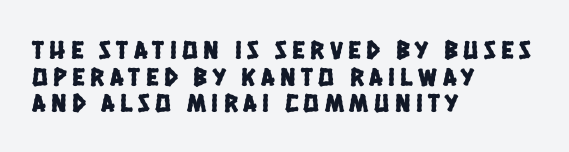
Check the space under the baseline: it is left empty. Teacher's note: observe the even left margin — that is flush-left alignment. Loose tracking; the words dissolve into strings of separated letters. Whoever set this chose condensed vertical rhythm over breathing room.
